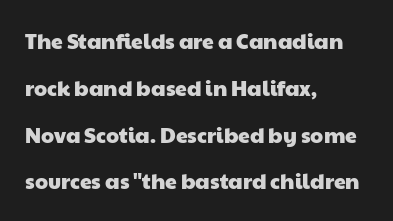
{"underline": "no", "align": "left", "line_spacing": "loose", "line_spacing_ratio": 2.23, "letter_spacing": "normal", "letter_spacing_em": 0.0, "glyph_px": 21}
